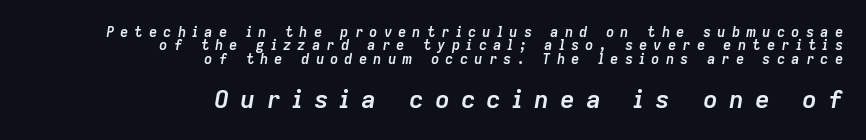
Q: Is the text bold? A: Yes.
Q: Is the text italic (slanted)? A: Yes, it leans right by about 9 degrees.
Q: Is the text underlined? A: No.
Q: How is the paragraph aligned? A: Right-aligned.
Q: Is the spacing between letters normal or unusually wide? A: Unusually wide.
Q: Is the spacing between lines tight, normal or loose? A: Tight.
Q: Which block of text is set in a larger size, the first (top) or the second (bottom)? A: The second (bottom) one.
